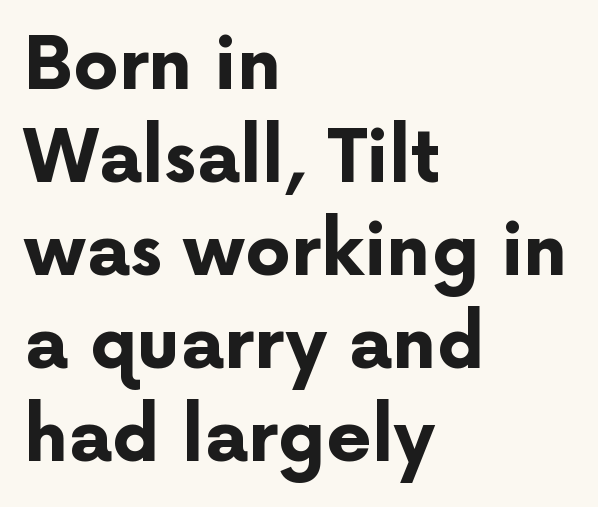
Students, observe: this is what conventionally led text looks like. Alignment: flush left. Every character sits straight up, as roman type does. Font category for this specimen: sans-serif. A bare baseline throughout the passage.
